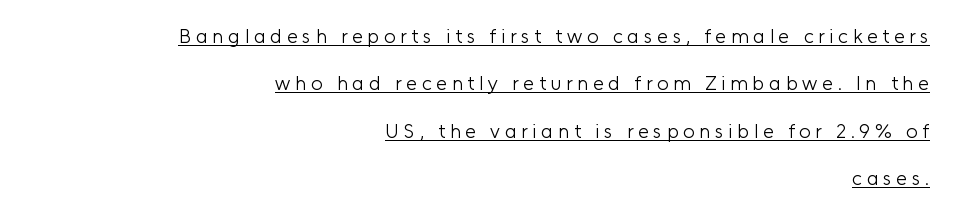
Does a line run under the words? Yes, clearly. Observe the wide spacing: letters keep a clear distance from each other. Characters remain perfectly vertical along every line. Is there much room between lines? Yes — plenty of vertical air separates them. Caption: multi-line text, flush right, ragged left. Stroke thickness stays within the range of a standard reading face or lighter.
